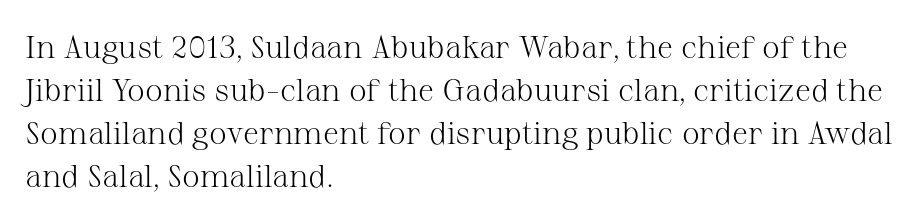
{"serif": "yes", "italic": "no", "bold": "no", "weight": "light", "width": "normal", "stroke_contrast": "medium", "x_height": "medium", "monospaced": "no", "underline": "no", "align": "left", "line_spacing": "normal", "line_spacing_ratio": 1.34, "letter_spacing": "normal", "letter_spacing_em": 0.0, "glyph_px": 32}
